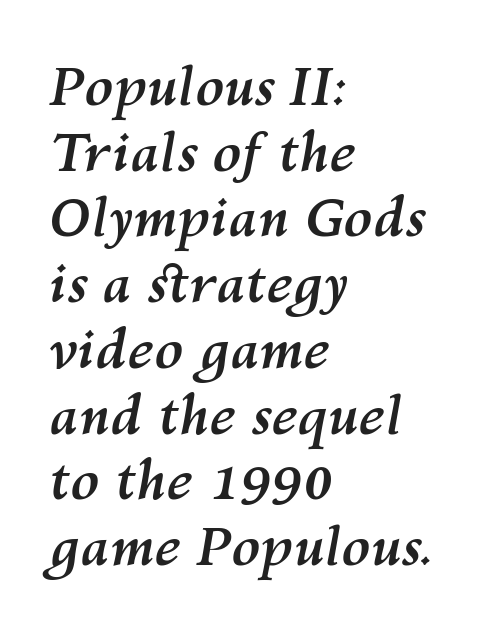
Is the type bold? Yes — the strokes are clearly thick and heavy. The passage is arranged the way most books set body copy — flush left. These lines keep a tight, regular rhythm from letter to letter. This sample has the flowing, uneven cadence of proportional lettering. Honestly, there is no underline to notice here at all.
